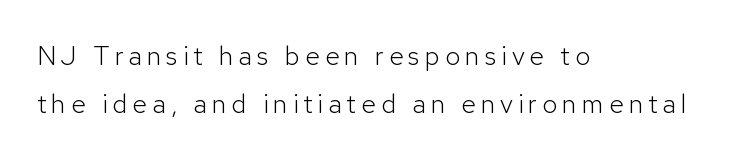
Q: Is the text bold? A: No.
Q: Is the text italic (slanted)? A: No, it is upright.
Q: Is the text underlined? A: No.
Q: How is the paragraph aligned? A: Left-aligned.
